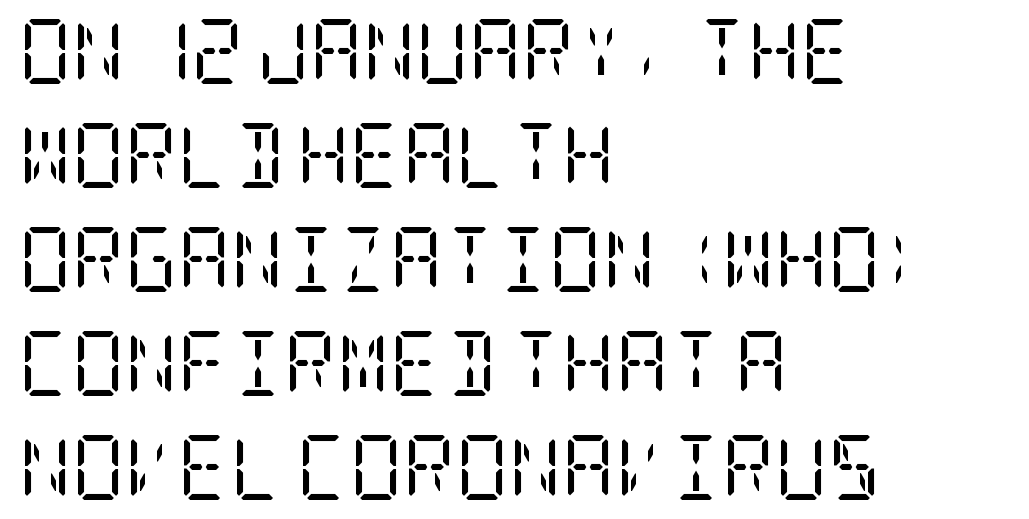
You can tell from the footed stems that serif type was used. The gaps between neighbouring characters are ordinary and unremarkable. The weight tops out at a normal text grade. Rows of type keep a routine distance in the vertical direction. Letters rest on an invisible, unmarked baseline. Visually the block forms a straight wall on the left and a jagged coastline on the right.
